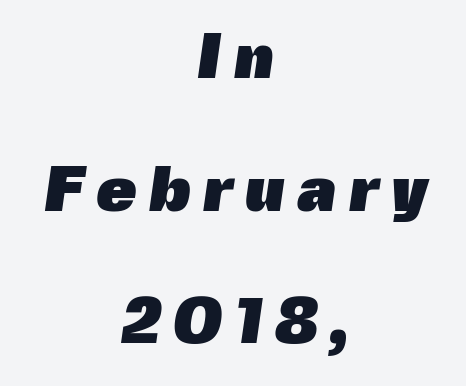
Short and long lines alike share a common midpoint. Note the varied advance widths — an 'i' is clearly narrower than an 'm'. You can tell from the bare stems that sans-serif type was used. What weight is shown? A full bold with thick strokes. Quick note: underline off. The lines are spread far apart with generous leading.
